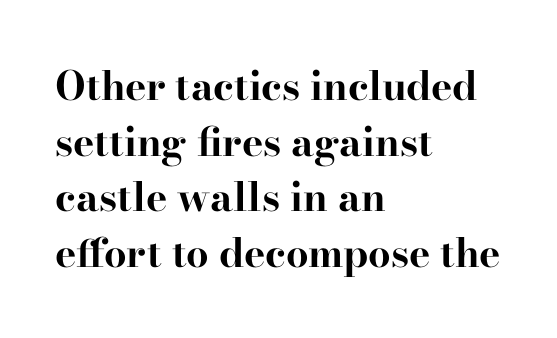
The image shows 40 px bold, wide serif type, upright; set left-aligned, normal line spacing (1.39x), normal letter spacing, not underlined; high stroke contrast and a small x-height.
